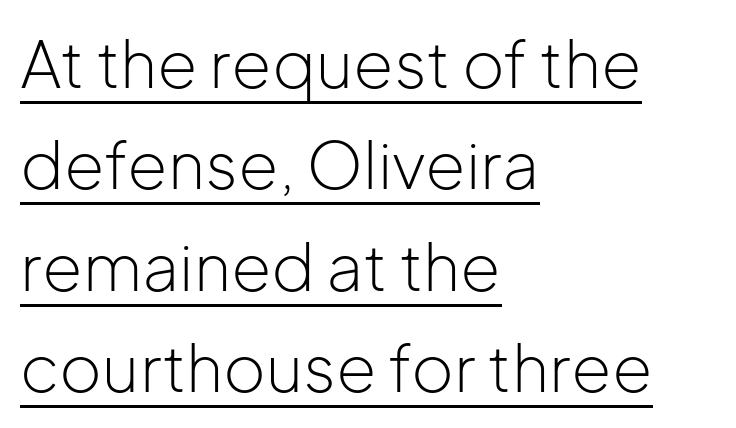
{"serif": "no", "italic": "no", "bold": "no", "weight": "light", "width": "normal", "stroke_contrast": "low", "x_height": "medium", "monospaced": "no", "underline": "yes", "align": "left", "line_spacing": "normal", "line_spacing_ratio": 1.56, "letter_spacing": "normal", "letter_spacing_em": 0.0, "glyph_px": 65}
